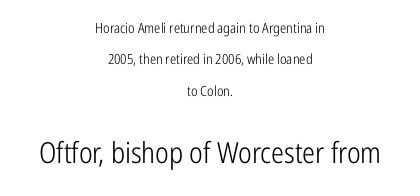
{"serif": "no", "italic": "no", "bold": "no", "weight": "light", "width": "condensed", "stroke_contrast": "low", "x_height": "medium", "monospaced": "no", "underline": "no", "align": "center", "line_spacing": "loose", "line_spacing_ratio": 2.24, "letter_spacing": "normal", "letter_spacing_em": 0.0, "larger_block": "second", "size_ratio": 2.07, "glyph_px": 29}
